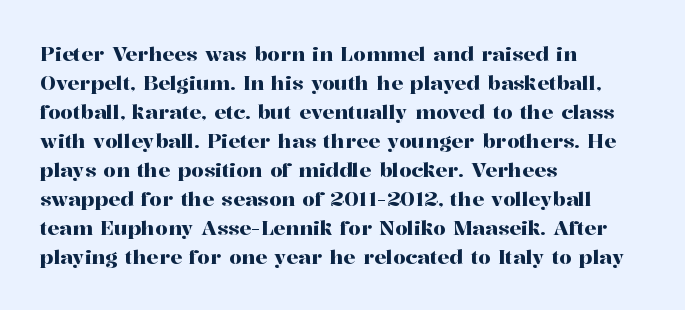
The image shows 20 px text type, upright; set left-aligned, normal line spacing (1.45x), normal letter spacing, not underlined.
